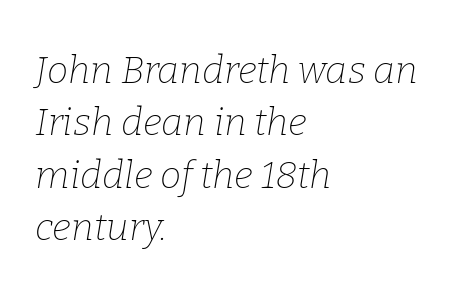
The typesetter chose a ragged-right arrangement here. Vertically, the passage feels balanced, rows spaced as you'd expect. The font family rendered here belongs to the serif group. The glyphs are unaccompanied by any horizontal stroke below them. Character widths vary here, with narrow letters taking less room than wide ones. Posture: slanted.
